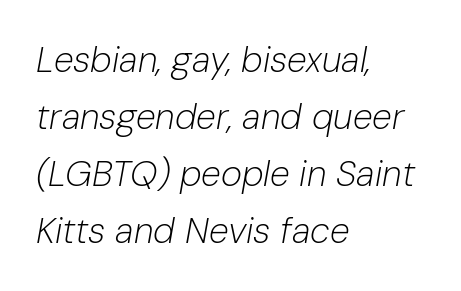
The rendering uses a moderate line-height, typical for paragraphs. Weight class: somewhere from thin through regular. One-word summary of the alignment: left. Spacing verdict: proportional, widths tailored to each character.
